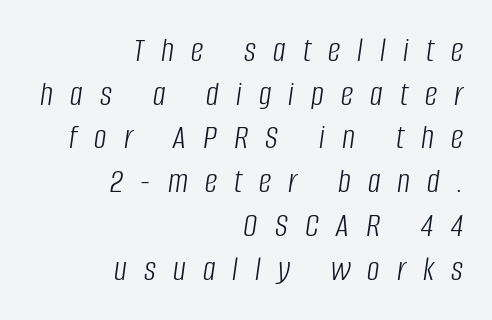
{"italic": "yes", "lean": "right", "slant_degrees": 8, "bold": "no", "weight": "light", "width": "condensed", "stroke_contrast": "low", "x_height": "large", "monospaced": "no", "underline": "no", "align": "right", "line_spacing": "normal", "line_spacing_ratio": 1.25, "letter_spacing": "wide", "letter_spacing_em": 0.49, "glyph_px": 35}
